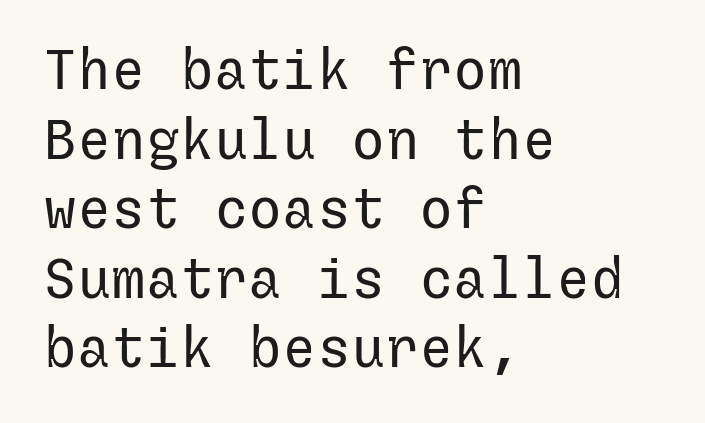
The image shows 57 px regular-weight sans-serif type, upright; set left-aligned, line spacing 1.22x, normal letter spacing, not underlined; low stroke contrast and a medium x-height.
